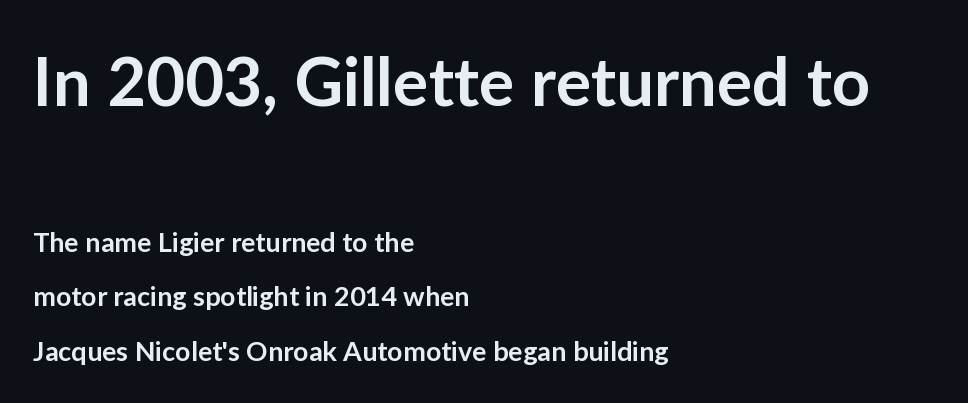
{"serif": "no", "italic": "no", "bold": "semi", "weight": "semibold", "width": "normal", "stroke_contrast": "low", "x_height": "medium", "monospaced": "no", "underline": "no", "align": "left", "line_spacing": "loose", "line_spacing_ratio": 2.02, "letter_spacing": "normal", "letter_spacing_em": 0.0, "larger_block": "first", "size_ratio": 2.48, "glyph_px": 67}
